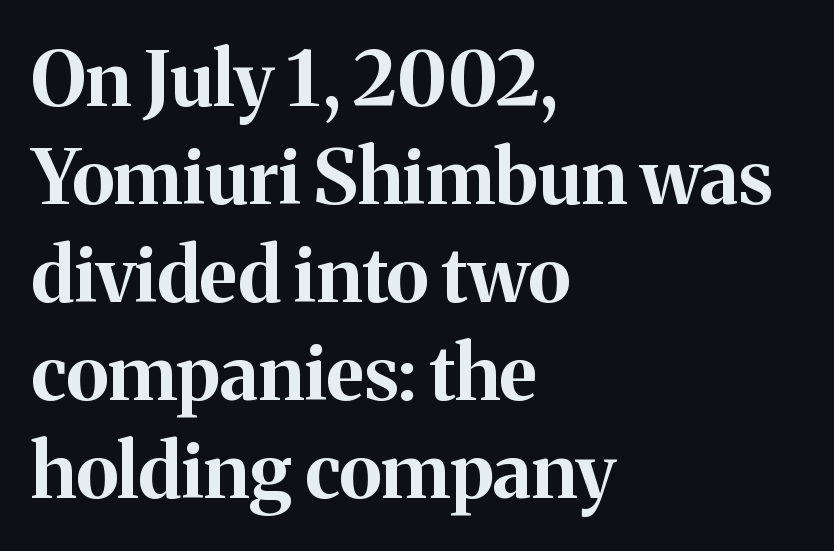
The image shows 76 px bold serif type, upright; set left-aligned, normal line spacing (1.29x), normal letter spacing, not underlined; medium stroke contrast and a medium x-height.
